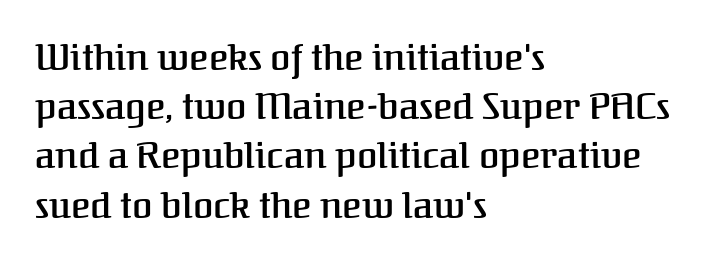
{"serif": "yes", "italic": "no", "bold": "semi", "weight": "semibold", "width": "normal", "stroke_contrast": "medium", "x_height": "medium", "monospaced": "no", "underline": "no", "align": "left", "line_spacing": "normal", "line_spacing_ratio": 1.33, "letter_spacing": "normal", "letter_spacing_em": 0.0, "glyph_px": 37}
